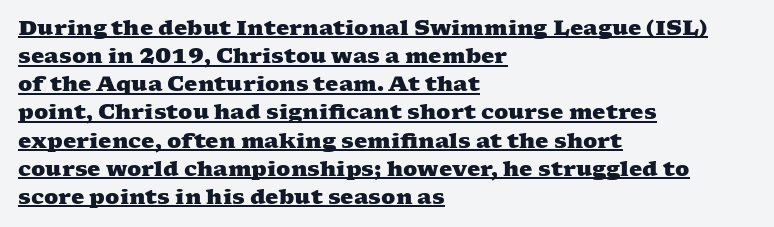
Q: Is the text bold? A: Yes.
Q: Is the text underlined? A: Yes.
Q: How is the paragraph aligned? A: Left-aligned.
Q: Is the spacing between letters normal or unusually wide? A: Normal.
Q: Is the spacing between lines tight, normal or loose? A: Normal.
